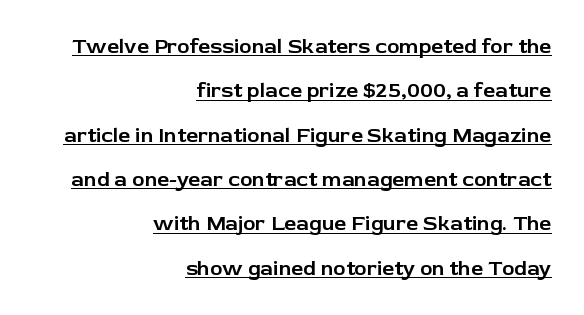
Q: Is the text italic (slanted)? A: No, it is upright.
Q: Is the text underlined? A: Yes.
Q: How is the paragraph aligned? A: Right-aligned.
Q: Is the spacing between letters normal or unusually wide? A: Normal.
Q: Is the spacing between lines tight, normal or loose? A: Loose.
